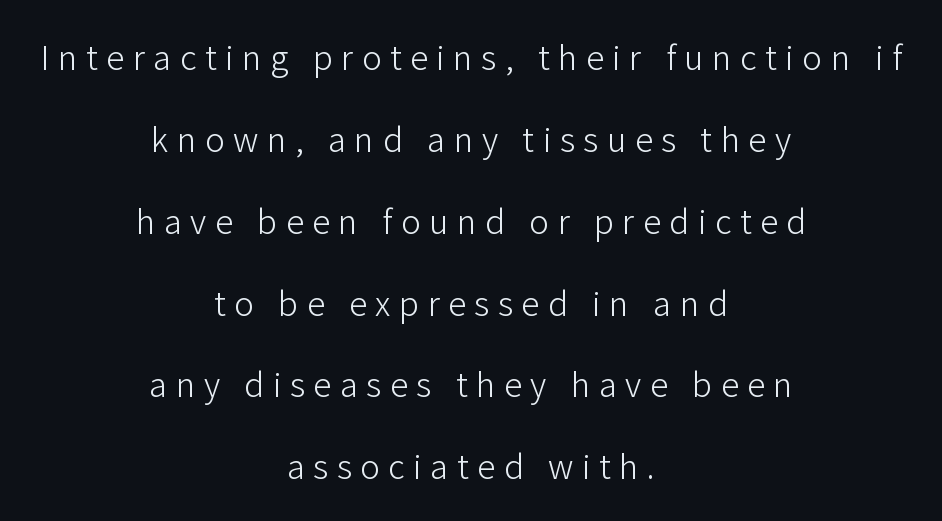
Unlike a traditional serif, this face leaves its strokes unadorned. Compared with typical body copy, the letter spacing here is much looser. Compared with a flush-left layout, this one balances lines on the center instead. Check the space under the baseline: it is left empty. Varying glyph widths throughout — classic text-font behaviour. Designer's note — italics off, roman on.
